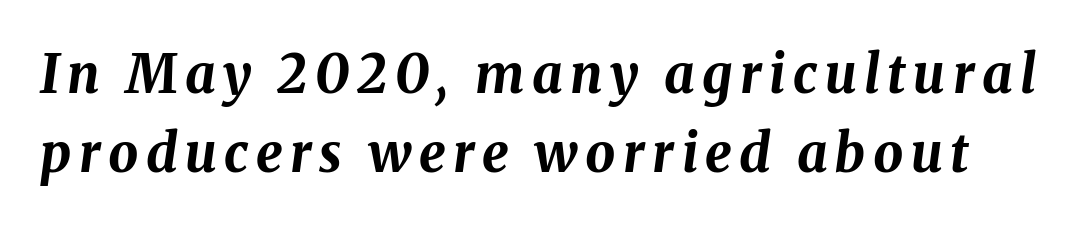
Q: Is the text bold? A: Yes.
Q: Is the text italic (slanted)? A: Yes, it leans right by about 8 degrees.
Q: Is the text underlined? A: No.
Q: Is the spacing between lines tight, normal or loose? A: Normal.
Q: Width (condensed, normal, or wide)? A: Normal.
Q: Stroke contrast? A: Medium.
Q: x-height? A: Medium.
Q: Monospaced? A: No.
